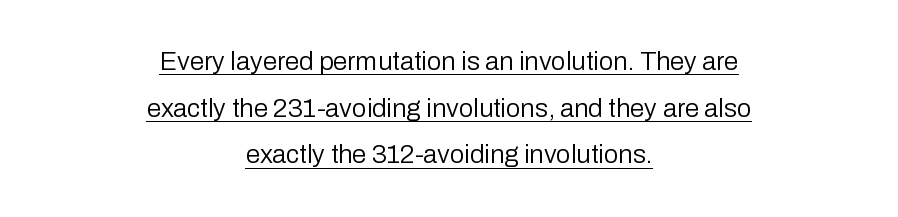
The image shows 26 px text type, upright; set centered, line spacing 1.79x, normal letter spacing, underlined.
